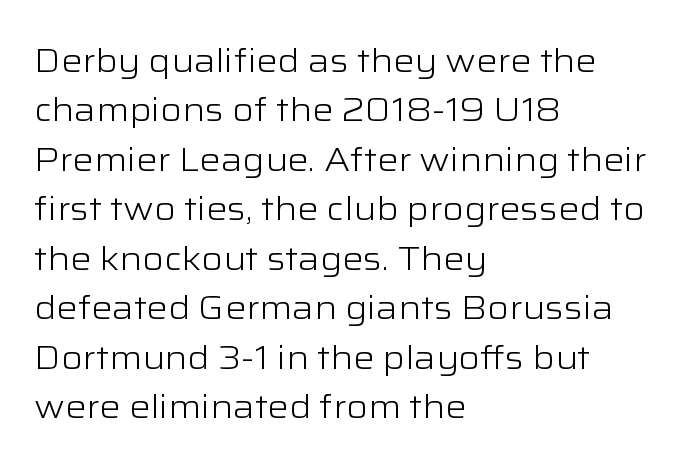
The image shows 33 px light, wide sans-serif type, upright; set left-aligned, normal line spacing (1.5x), normal letter spacing, not underlined; low stroke contrast and a medium x-height.
